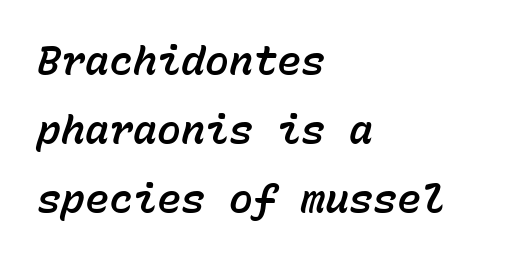
Honestly, there is no underline to notice here at all. The rendering keeps characters at their native spacing. These lines are rendered in a fixed-pitch font. The letters are slanted; this is an italic face. A student would call this left alignment; a typographer would say flush left, rag right.
